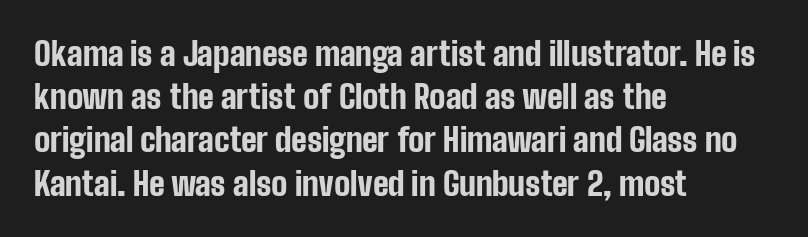
The passage shown is not underscored anywhere. The setting favours the left margin, as ordinary paragraphs usually do. Posture: straight, roman, zero tilt. The letters are bold, with thick, heavy strokes. A sans-serif font was chosen for this passage. One glance says typical: line gaps are just what's usual.
